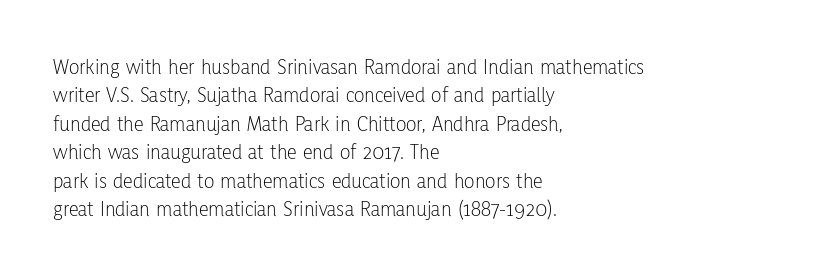
{"italic": "no", "bold": "no", "underline": "no", "align": "left", "line_spacing": "normal", "line_spacing_ratio": 1.29, "letter_spacing": "normal", "letter_spacing_em": 0.0, "glyph_px": 22}
